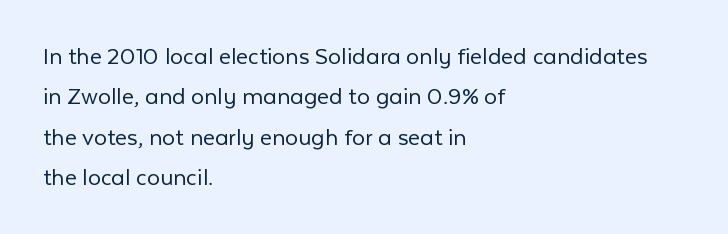
{"italic": "no", "bold": "no", "underline": "no", "align": "left", "line_spacing": "normal", "line_spacing_ratio": 1.55, "letter_spacing": "normal", "letter_spacing_em": 0.0, "glyph_px": 26}
